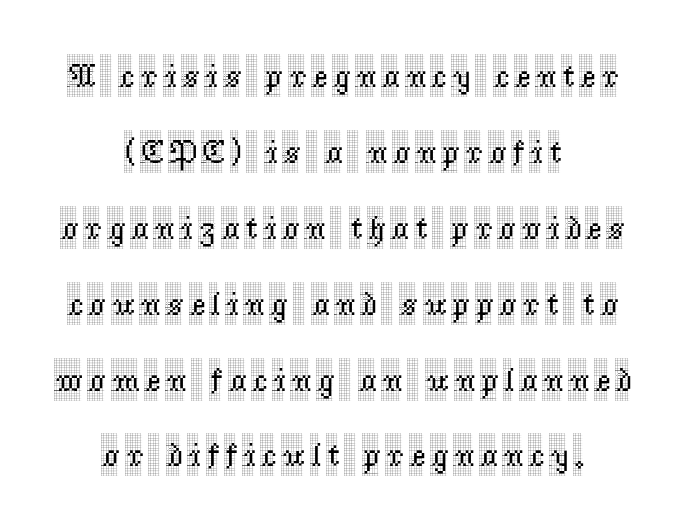
The image shows 33 px condensed serif type, upright; set centered, loose line spacing (2.3x), not underlined; a large x-height.
